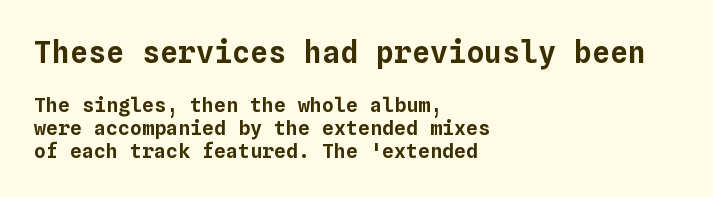
The image shows 30 px text type, upright, monospaced; set left-aligned, tight line spacing (1.14x), normal letter spacing, not underlined; the first (top) block is 1.5x larger; low stroke contrast and a medium x-height.
